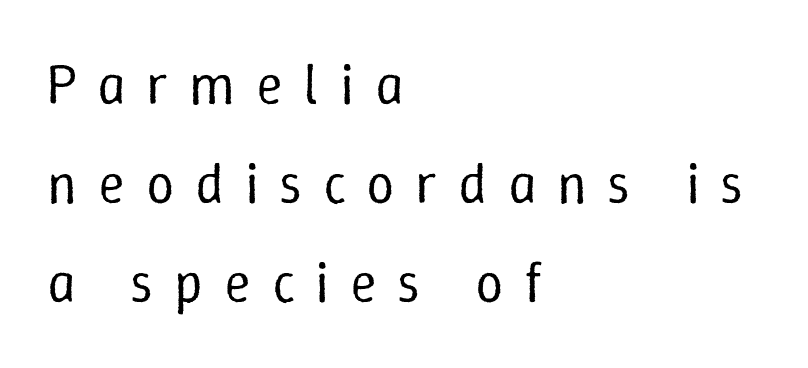
The strokes are not fattened; the text isn't bold. You could only call the tracking loose — the letters float apart. Line starts are locked; line ends wander. Ascenders rise straight up at ninety degrees.
